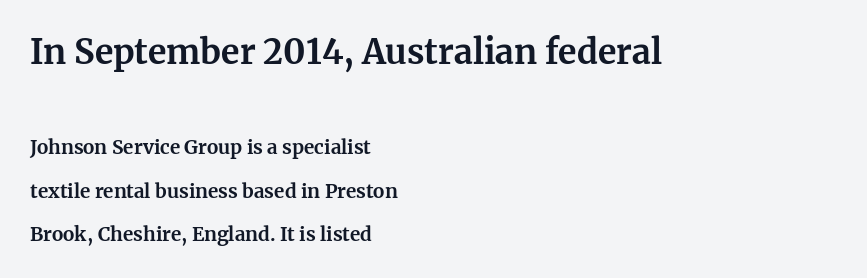
Q: Is the text bold? A: Yes.
Q: Is the text italic (slanted)? A: No, it is upright.
Q: Is the typeface a serif or a sans-serif typeface? A: Serif.
Q: Is the text underlined? A: No.
Q: How is the paragraph aligned? A: Left-aligned.
Q: Is the spacing between letters normal or unusually wide? A: Normal.
Q: Is the spacing between lines tight, normal or loose? A: Loose.
Q: Which block of text is set in a larger size, the first (top) or the second (bottom)? A: The first (top) one.
Q: Width (condensed, normal, or wide)? A: Normal.
Q: Stroke contrast? A: Medium.
Q: x-height? A: Medium.
Q: Monospaced? A: No.
